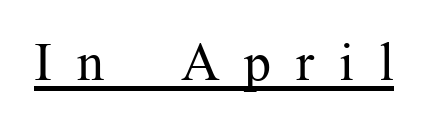
Q: Is the text bold? A: No.
Q: Is the text italic (slanted)? A: No, it is upright.
Q: Is the typeface a serif or a sans-serif typeface? A: Serif.
Q: Is the text underlined? A: Yes.
Q: Is the spacing between letters normal or unusually wide? A: Unusually wide.
Q: Width (condensed, normal, or wide)? A: Normal.
Q: Stroke contrast? A: Medium.
Q: x-height? A: Medium.
Q: Monospaced? A: No.
